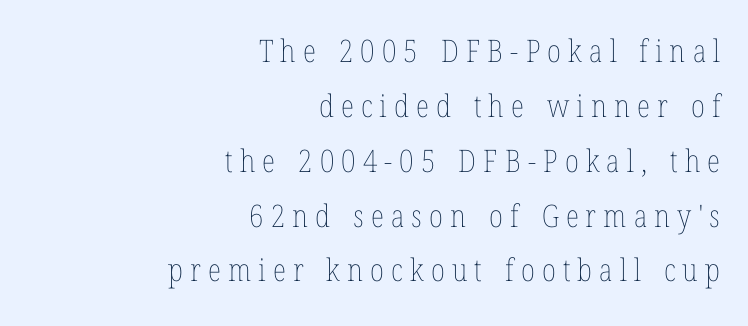
The image shows 31 px thin, condensed type, upright; set right-aligned, line spacing 1.77x, unusually wide letter spacing (+0.23 em), not underlined; low stroke contrast and a medium x-height.
